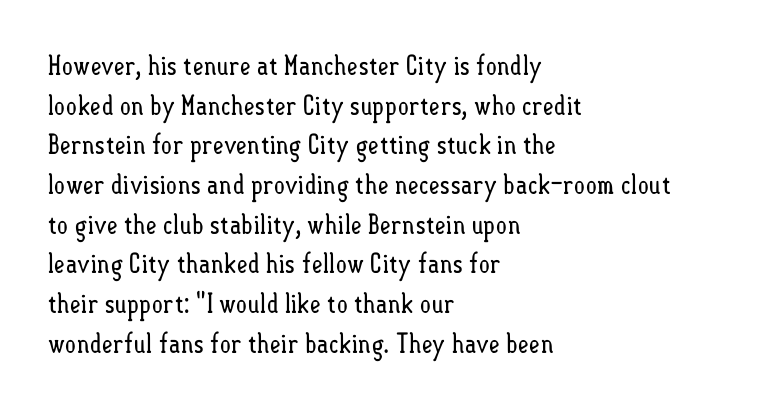
The image shows 27 px text type, upright; set left-aligned, normal line spacing (1.47x), normal letter spacing, not underlined.
